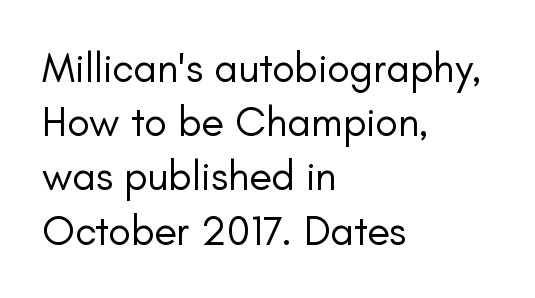
{"serif": "no", "italic": "no", "bold": "no", "weight": "regular", "width": "normal", "stroke_contrast": "low", "x_height": "small", "monospaced": "no", "underline": "no", "align": "left", "line_spacing": "normal", "line_spacing_ratio": 1.29, "letter_spacing": "normal", "letter_spacing_em": 0.0, "glyph_px": 42}
